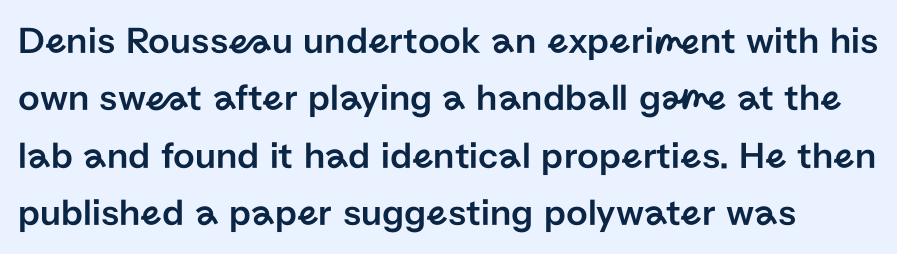
{"serif": "no", "italic": "no", "width": "normal", "stroke_contrast": "low", "x_height": "medium", "monospaced": "no", "underline": "no", "line_spacing": "normal", "line_spacing_ratio": 1.51, "letter_spacing": "normal", "letter_spacing_em": 0.0, "glyph_px": 38}
